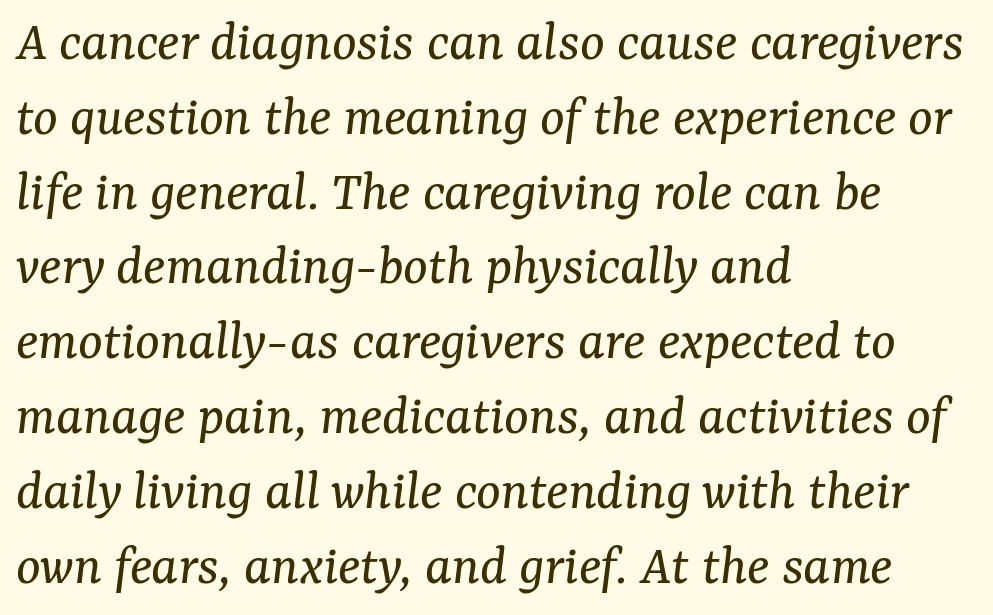
The image shows 58 px regular-weight serif type, italic (leaning right); set left-aligned, normal line spacing (1.29x), normal letter spacing, not underlined; medium stroke contrast and a medium x-height.
